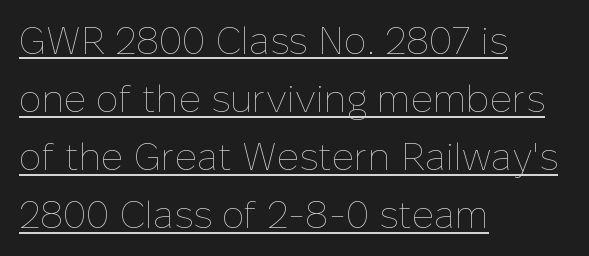
The cut favours lightness, reaching ordinary text weight at its darkest. Looks like regular typesetting: each glyph gets only the width it needs. The face used here is rendered with its standard letterfit. The font's upright variant was chosen for this text.
